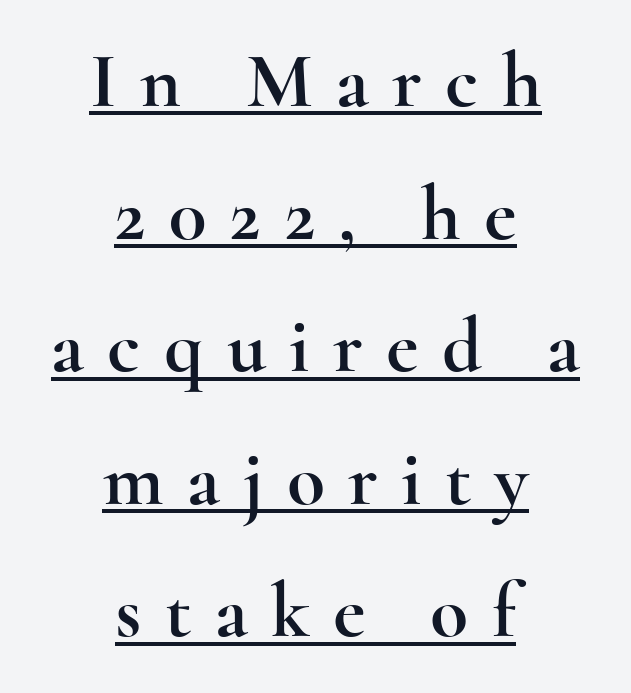
Display-style spreading of the glyphs; the letterfit is very open. Students, observe: this is what conventionally led text looks like. Varying glyph widths throughout — classic text-font behaviour. Rendered with straight, roman letterforms.
